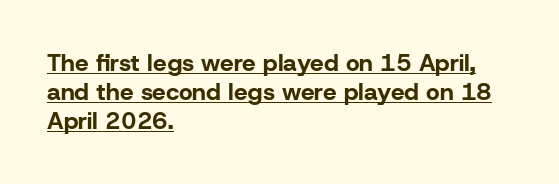
{"italic": "no", "bold": "yes", "underline": "yes", "align": "left", "line_spacing_ratio": 1.21, "letter_spacing": "normal", "letter_spacing_em": 0.0, "glyph_px": 24}
